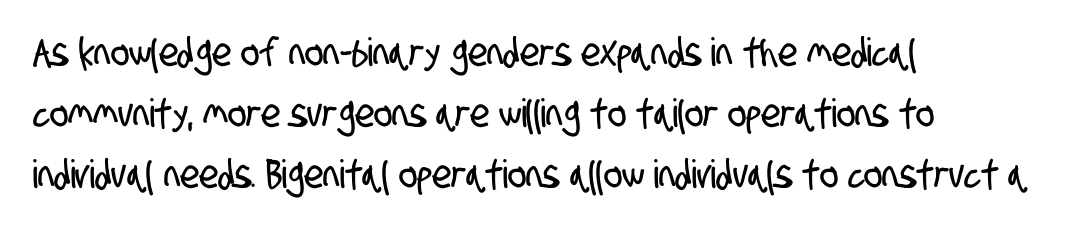
Q: Is the typeface a serif or a sans-serif typeface? A: Sans-serif.
Q: Is the text underlined? A: No.
Q: How is the paragraph aligned? A: Left-aligned.
Q: Is the spacing between letters normal or unusually wide? A: Normal.
Q: Is the spacing between lines tight, normal or loose? A: Normal.
Q: Width (condensed, normal, or wide)? A: Condensed.
Q: Stroke contrast? A: Low.
Q: x-height? A: Large.
Q: Monospaced? A: No.
